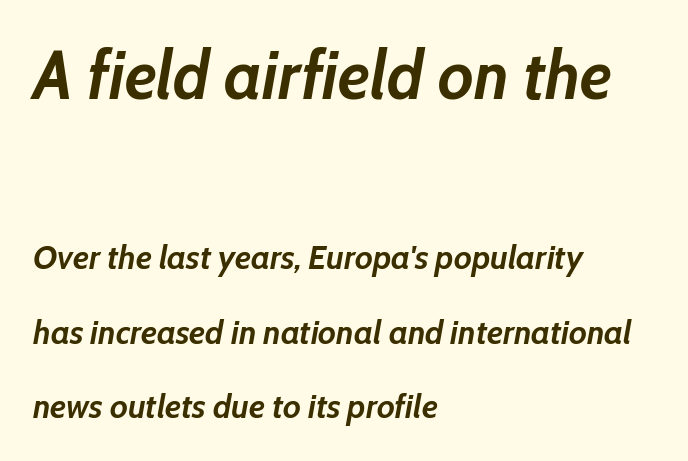
{"italic": "yes", "lean": "right", "slant_degrees": 10, "bold": "yes", "weight": "semibold", "width": "normal", "stroke_contrast": "low", "x_height": "medium", "monospaced": "no", "underline": "no", "align": "left", "line_spacing": "loose", "line_spacing_ratio": 2.19, "letter_spacing": "normal", "letter_spacing_em": 0.0, "larger_block": "first", "size_ratio": 2.0, "glyph_px": 68}
